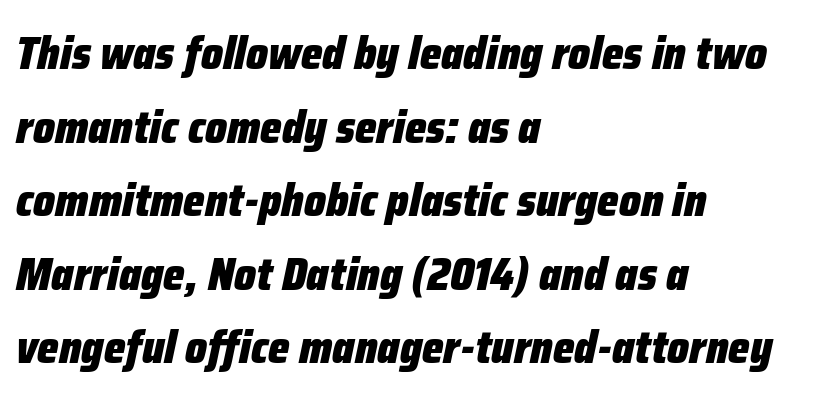
The typesetter chose a ragged-right arrangement here. Baseline-to-baseline distance is the conventional proportion of letter height. Is the letter spacing exaggerated? No — it looks like the ordinary default. The passage shown is typed in a proportional face where columns would drift.
